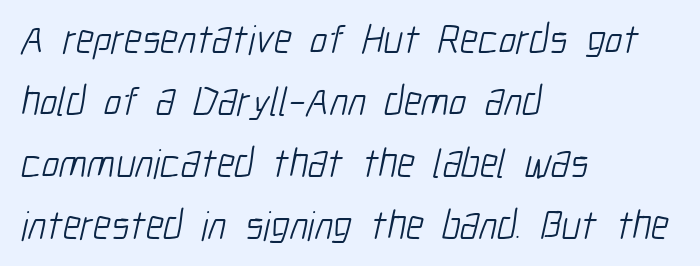
Q: Is the text bold? A: No.
Q: Is the typeface a serif or a sans-serif typeface? A: Sans-serif.
Q: Is the text underlined? A: No.
Q: How is the paragraph aligned? A: Left-aligned.
Q: Is the spacing between letters normal or unusually wide? A: Normal.
Q: Is the spacing between lines tight, normal or loose? A: Normal.
Q: Width (condensed, normal, or wide)? A: Condensed.
Q: Stroke contrast? A: Low.
Q: x-height? A: Medium.
Q: Monospaced? A: No.
